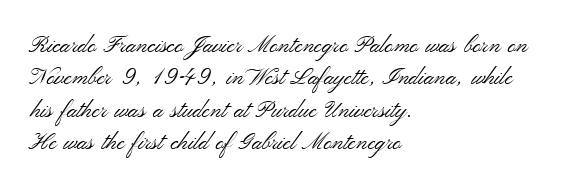
{"bold": "no", "underline": "no", "align": "left", "line_spacing": "normal", "line_spacing_ratio": 1.41, "letter_spacing": "normal", "letter_spacing_em": 0.0, "glyph_px": 23}
